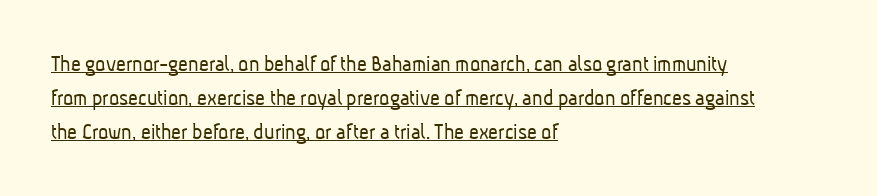
{"bold": "no", "underline": "yes", "align": "left", "line_spacing": "normal", "line_spacing_ratio": 1.41, "letter_spacing": "normal", "letter_spacing_em": 0.0, "glyph_px": 24}
